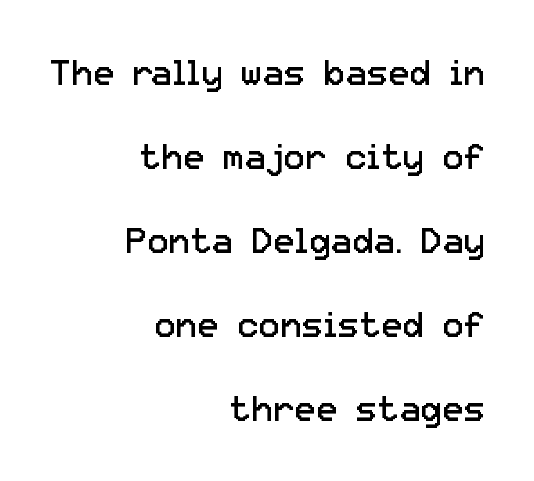
Q: Is the text bold? A: No.
Q: Is the text italic (slanted)? A: No, it is upright.
Q: Is the typeface a serif or a sans-serif typeface? A: Sans-serif.
Q: Is the text underlined? A: No.
Q: How is the paragraph aligned? A: Right-aligned.
Q: Is the spacing between letters normal or unusually wide? A: Normal.
Q: Is the spacing between lines tight, normal or loose? A: Loose.
Q: Width (condensed, normal, or wide)? A: Normal.
Q: Stroke contrast? A: Low.
Q: x-height? A: Medium.
Q: Monospaced? A: No.
